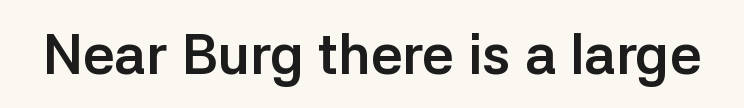
The glyphs have the mass of a bold cut. Notice how the stems are strictly vertical — no italics here. Glyph-to-glyph distance matches everyday printed text. Letterform terminals end flat and unadorned throughout the passage.
